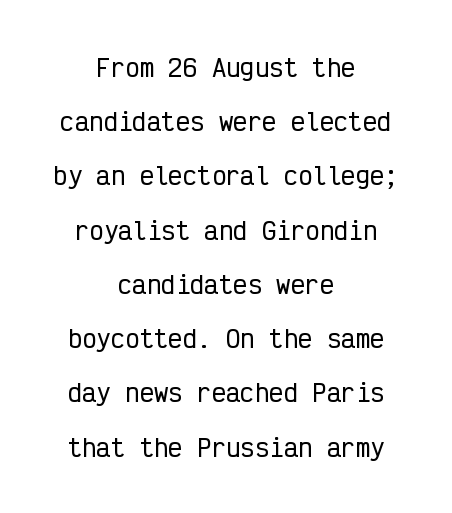
Q: Is the text italic (slanted)? A: No, it is upright.
Q: Is the text underlined? A: No.
Q: How is the paragraph aligned? A: Centered.
Q: Is the spacing between letters normal or unusually wide? A: Normal.
Q: Is the spacing between lines tight, normal or loose? A: Loose.
